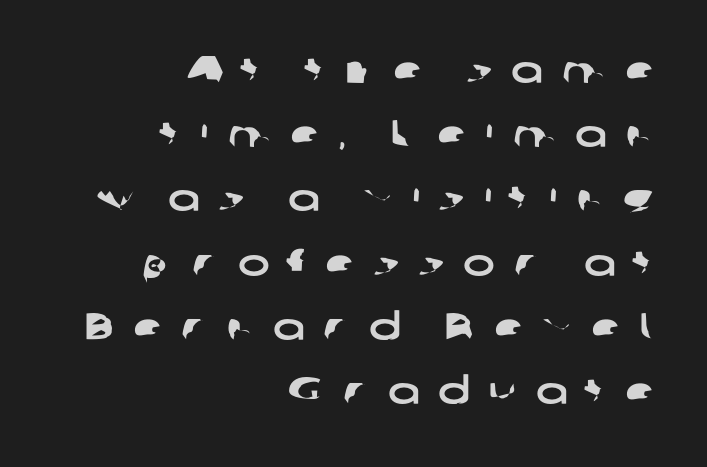
The image shows 38 px wide sans-serif type; set right-aligned, normal line spacing (1.69x), unusually wide letter spacing (+0.49 em), not underlined; low stroke contrast and a medium x-height.
